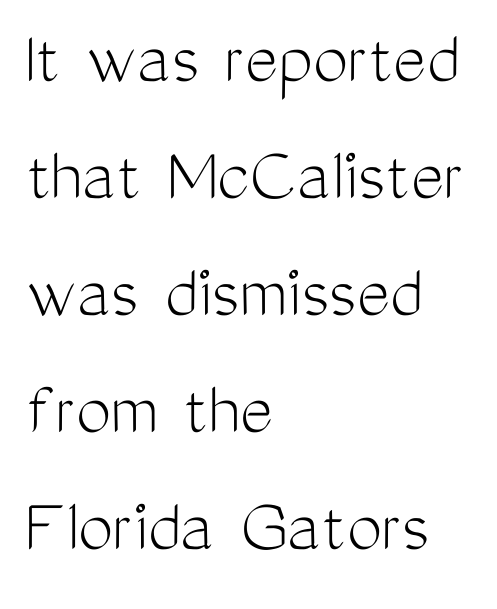
Q: Is the text bold? A: No.
Q: Is the text italic (slanted)? A: No, it is upright.
Q: Is the typeface a serif or a sans-serif typeface? A: Sans-serif.
Q: Is the text underlined? A: No.
Q: How is the paragraph aligned? A: Left-aligned.
Q: Is the spacing between letters normal or unusually wide? A: Normal.
Q: Is the spacing between lines tight, normal or loose? A: Normal.
Q: Width (condensed, normal, or wide)? A: Condensed.
Q: Stroke contrast? A: Medium.
Q: x-height? A: Medium.
Q: Monospaced? A: No.
